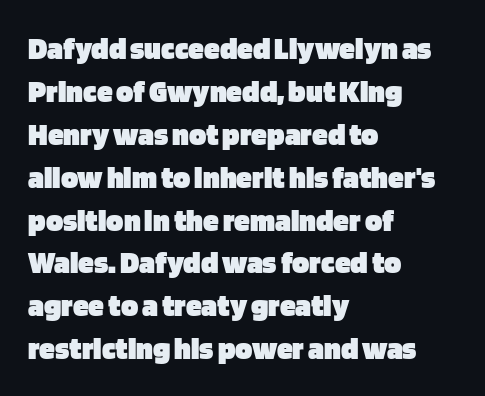
Q: Is the text bold? A: Yes.
Q: Is the text italic (slanted)? A: No, it is upright.
Q: Is the typeface a serif or a sans-serif typeface? A: Sans-serif.
Q: Is the text underlined? A: No.
Q: How is the paragraph aligned? A: Left-aligned.
Q: Is the spacing between letters normal or unusually wide? A: Normal.
Q: Is the spacing between lines tight, normal or loose? A: Normal.
Q: Width (condensed, normal, or wide)? A: Normal.
Q: Stroke contrast? A: Low.
Q: x-height? A: Large.
Q: Monospaced? A: No.
